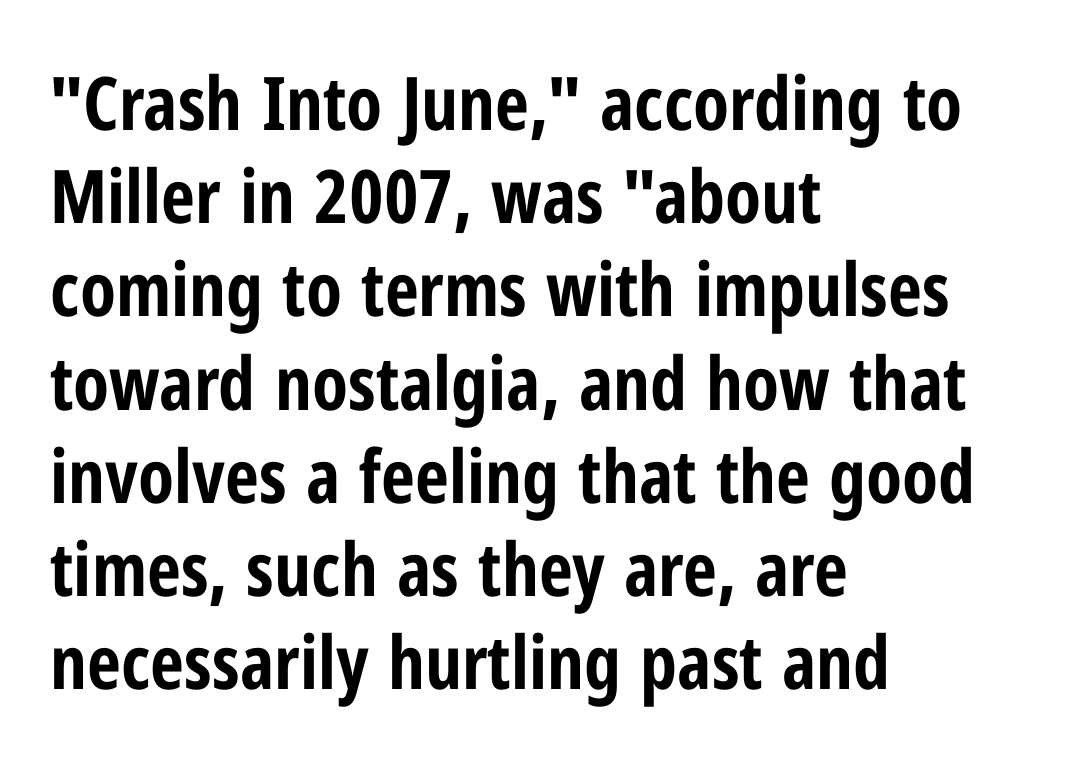
Q: Is the text bold? A: Yes.
Q: Is the text italic (slanted)? A: No, it is upright.
Q: Is the typeface a serif or a sans-serif typeface? A: Sans-serif.
Q: Is the text underlined? A: No.
Q: How is the paragraph aligned? A: Left-aligned.
Q: Is the spacing between letters normal or unusually wide? A: Normal.
Q: Is the spacing between lines tight, normal or loose? A: Normal.
Q: Width (condensed, normal, or wide)? A: Condensed.
Q: Stroke contrast? A: Low.
Q: x-height? A: Medium.
Q: Monospaced? A: No.
